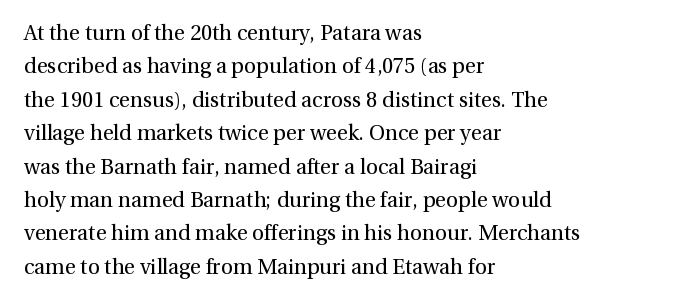
{"italic": "no", "bold": "no", "underline": "no", "align": "left", "line_spacing": "normal", "line_spacing_ratio": 1.59, "letter_spacing": "normal", "letter_spacing_em": 0.0, "glyph_px": 21}
